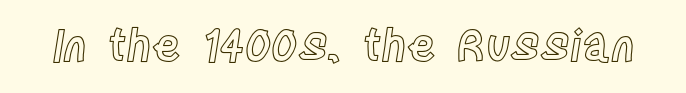
{"width": "condensed", "x_height": "large", "monospaced": "no", "underline": "no", "letter_spacing": "normal", "letter_spacing_em": 0.0, "glyph_px": 44}
